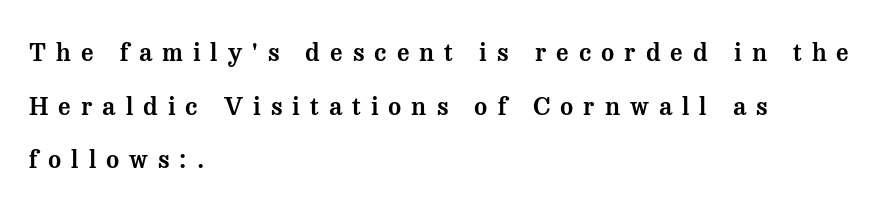
Q: Is the text italic (slanted)? A: No, it is upright.
Q: Is the text underlined? A: No.
Q: How is the paragraph aligned? A: Left-aligned.
Q: Is the spacing between letters normal or unusually wide? A: Unusually wide.
Q: Is the spacing between lines tight, normal or loose? A: Loose.
